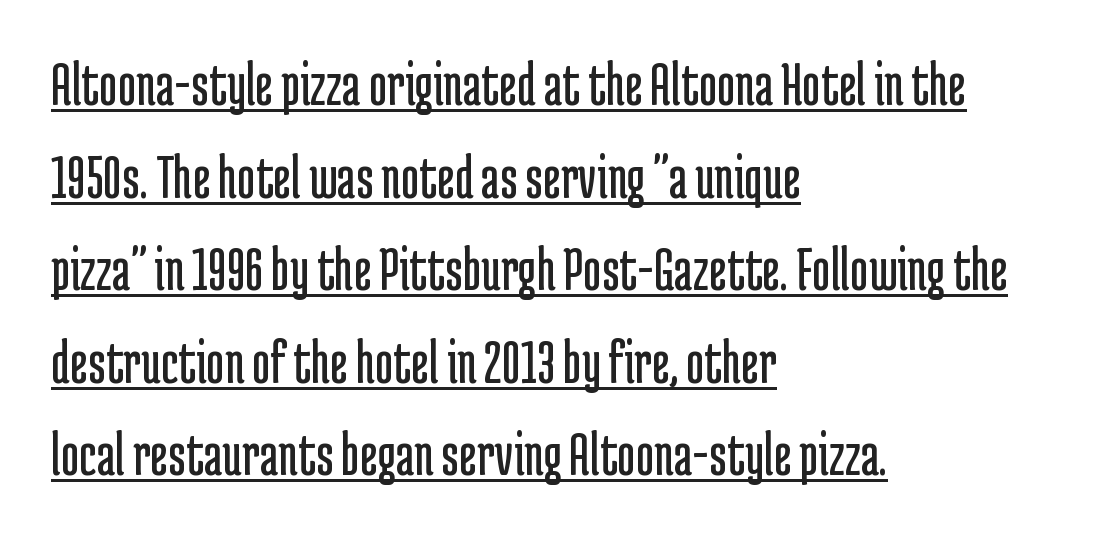
{"serif": "no", "italic": "no", "bold": "no", "weight": "regular", "width": "condensed", "stroke_contrast": "low", "x_height": "medium", "monospaced": "no", "underline": "yes", "align": "left", "line_spacing": "normal", "line_spacing_ratio": 1.47, "letter_spacing": "normal", "letter_spacing_em": 0.0, "glyph_px": 63}
